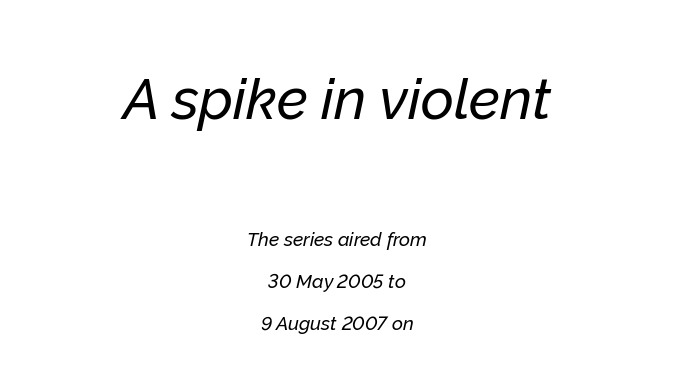
Words float on clear page, feet unadorned. Is the letter spacing exaggerated? No — it looks like the ordinary default. This sample uses an oblique cut, with every glyph tilted off the vertical. Each line is balanced around a shared central axis.
